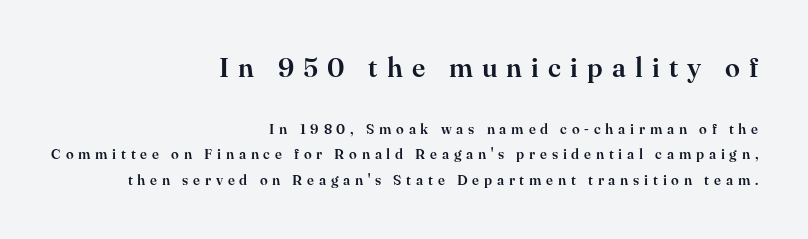
{"italic": "no", "underline": "no", "align": "right", "line_spacing_ratio": 1.8, "letter_spacing": "wide", "letter_spacing_em": 0.34, "larger_block": "first", "size_ratio": 1.93, "glyph_px": 27}
